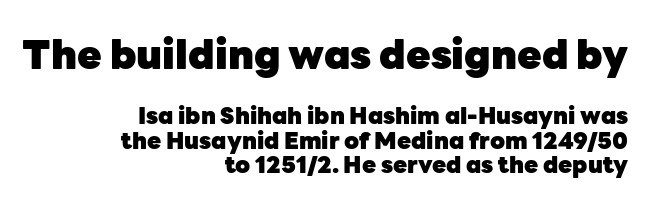
The image shows 40 px heavy sans-serif type, upright; set right-aligned, tight line spacing (1.06x), normal letter spacing, not underlined; the first (top) block is 1.74x larger; low stroke contrast and a medium x-height.
